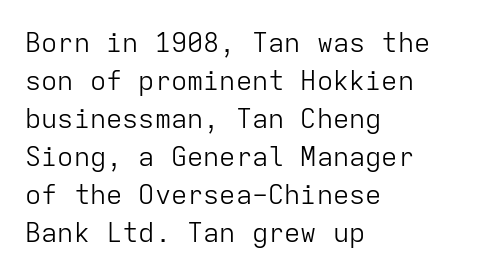
Q: Is the text bold? A: No.
Q: Is the text italic (slanted)? A: No, it is upright.
Q: Is the text underlined? A: No.
Q: How is the paragraph aligned? A: Left-aligned.
Q: Is the spacing between letters normal or unusually wide? A: Normal.
Q: Is the spacing between lines tight, normal or loose? A: Normal.
